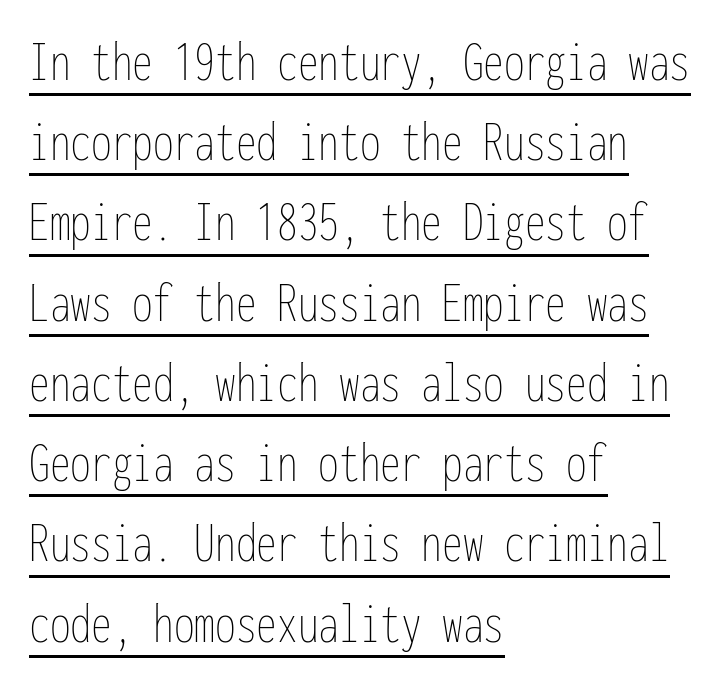
Q: Is the text bold? A: No.
Q: Is the text italic (slanted)? A: No, it is upright.
Q: Is the text underlined? A: Yes.
Q: How is the paragraph aligned? A: Left-aligned.
Q: Is the spacing between letters normal or unusually wide? A: Normal.
Q: Is the spacing between lines tight, normal or loose? A: Normal.
Q: Width (condensed, normal, or wide)? A: Condensed.
Q: Stroke contrast? A: Low.
Q: x-height? A: Medium.
Q: Monospaced? A: Yes.
